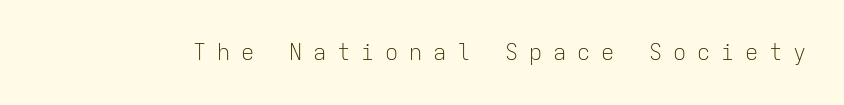
Q: Is the text bold? A: No.
Q: Is the text italic (slanted)? A: No, it is upright.
Q: Is the text underlined? A: No.
Q: Is the spacing between letters normal or unusually wide? A: Unusually wide.
